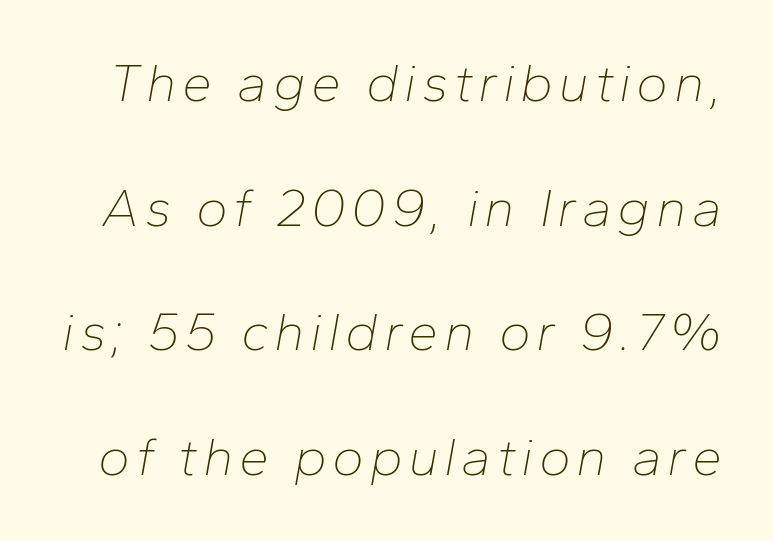
The image shows 54 px thin type, italic (leaning right); set loose line spacing (2.31x), not underlined; low stroke contrast and a medium x-height.
